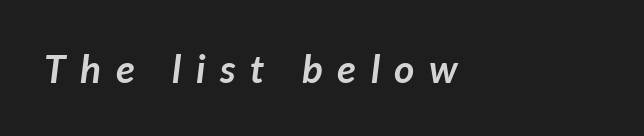
The image shows 39 px semibold type, italic (leaning right); set left-aligned, unusually wide letter spacing (+0.37 em), not underlined; low stroke contrast and a medium x-height.
